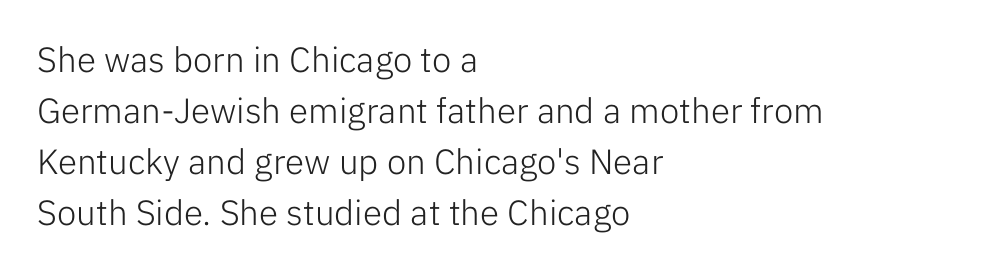
Q: Is the text bold? A: No.
Q: Is the text italic (slanted)? A: No, it is upright.
Q: Is the typeface a serif or a sans-serif typeface? A: Sans-serif.
Q: Is the text underlined? A: No.
Q: How is the paragraph aligned? A: Left-aligned.
Q: Is the spacing between letters normal or unusually wide? A: Normal.
Q: Is the spacing between lines tight, normal or loose? A: Normal.
Q: Width (condensed, normal, or wide)? A: Normal.
Q: Stroke contrast? A: Low.
Q: x-height? A: Medium.
Q: Monospaced? A: No.
